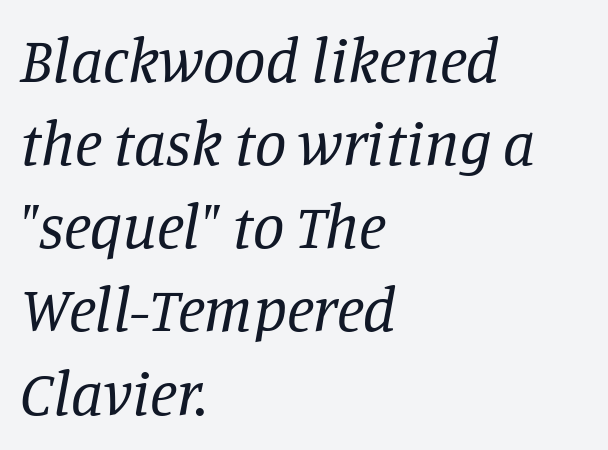
The image shows 63 px regular-weight serif type, italic (leaning right); set left-aligned, normal line spacing (1.32x), normal letter spacing, not underlined; low stroke contrast and a large x-height.
